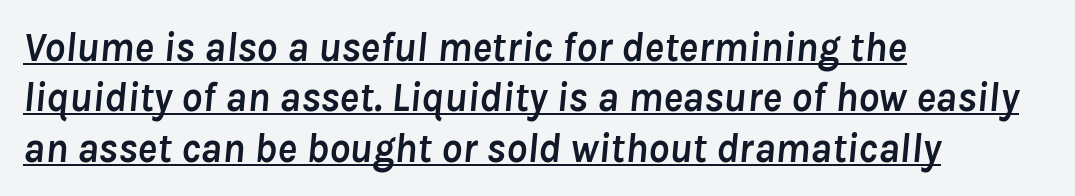
{"italic": "yes", "lean": "right", "slant_degrees": 8, "bold": "yes", "weight": "semibold", "width": "normal", "stroke_contrast": "low", "x_height": "medium", "monospaced": "no", "underline": "yes", "align": "left", "line_spacing_ratio": 1.23, "letter_spacing": "normal", "letter_spacing_em": 0.0, "glyph_px": 41}
